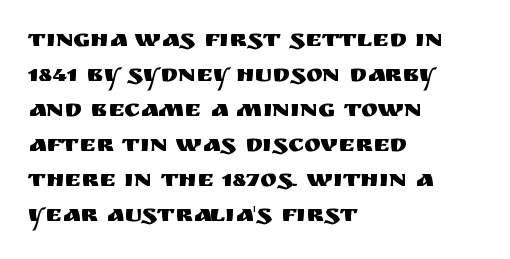
Q: Is the text italic (slanted)? A: No, it is upright.
Q: Is the text underlined? A: No.
Q: How is the paragraph aligned? A: Left-aligned.
Q: Is the spacing between letters normal or unusually wide? A: Normal.
Q: Is the spacing between lines tight, normal or loose? A: Normal.
